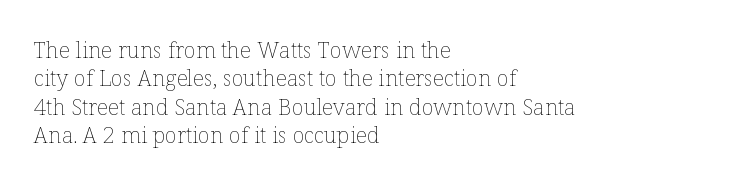
Q: Is the text bold? A: No.
Q: Is the text italic (slanted)? A: No, it is upright.
Q: Is the text underlined? A: No.
Q: How is the paragraph aligned? A: Left-aligned.
Q: Is the spacing between letters normal or unusually wide? A: Normal.
Q: Is the spacing between lines tight, normal or loose? A: Normal.
